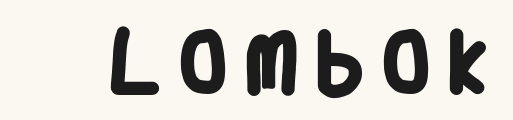
Q: Is the text bold? A: Yes.
Q: Is the typeface a serif or a sans-serif typeface? A: Sans-serif.
Q: Is the text underlined? A: No.
Q: Is the spacing between letters normal or unusually wide? A: Unusually wide.
Q: Width (condensed, normal, or wide)? A: Condensed.
Q: Stroke contrast? A: Low.
Q: x-height? A: Large.
Q: Monospaced? A: No.
